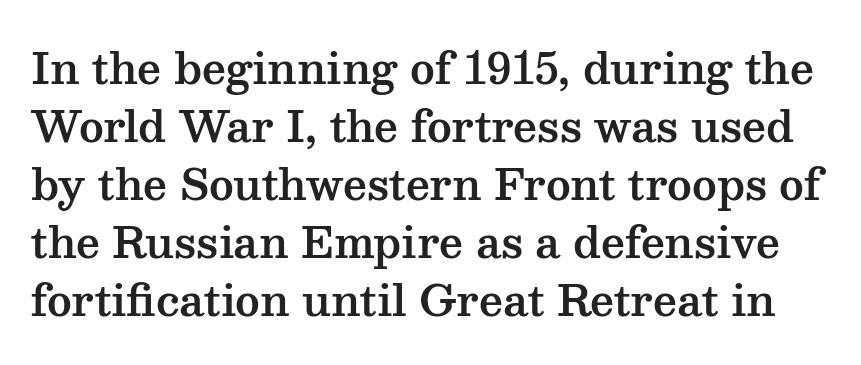
{"serif": "yes", "italic": "no", "width": "wide", "stroke_contrast": "medium", "x_height": "medium", "monospaced": "no", "underline": "no", "line_spacing": "normal", "line_spacing_ratio": 1.38, "letter_spacing": "normal", "letter_spacing_em": 0.0, "glyph_px": 42}
